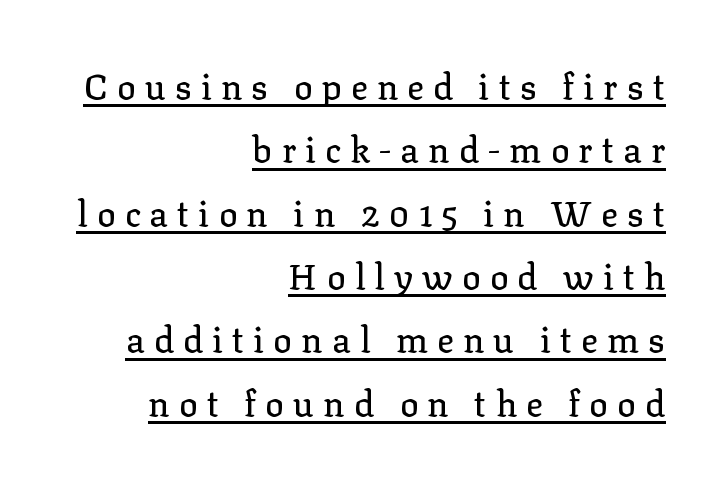
The image shows 35 px serif type, upright; set right-aligned, line spacing 1.81x, unusually wide letter spacing (+0.26 em), underlined; low stroke contrast and a medium x-height.
